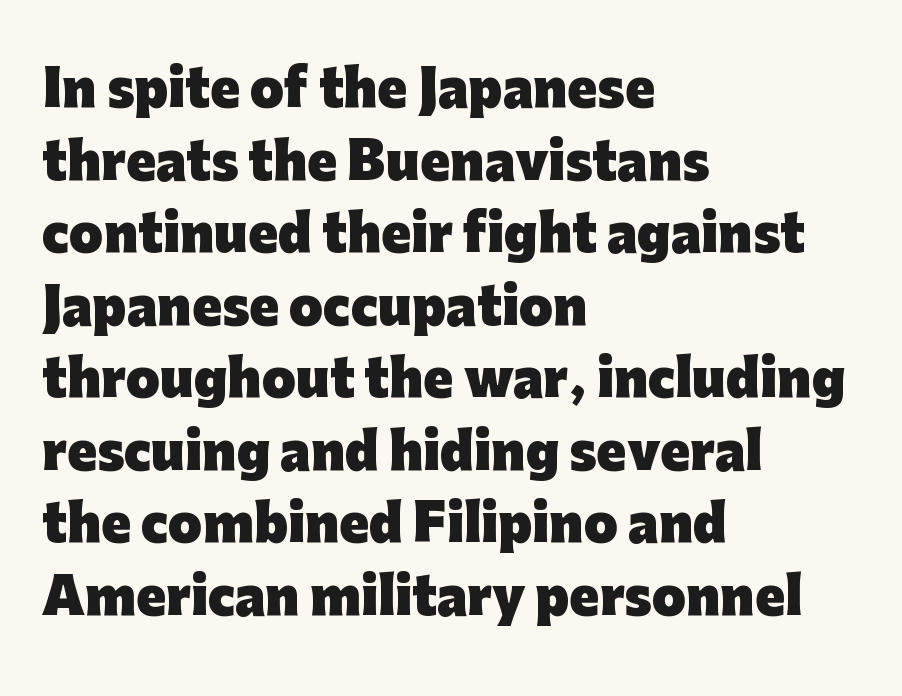
{"serif": "no", "italic": "no", "bold": "yes", "weight": "heavy", "width": "normal", "stroke_contrast": "low", "x_height": "medium", "monospaced": "no", "underline": "no", "align": "left", "line_spacing": "normal", "line_spacing_ratio": 1.48, "letter_spacing": "normal", "letter_spacing_em": 0.0, "glyph_px": 49}
